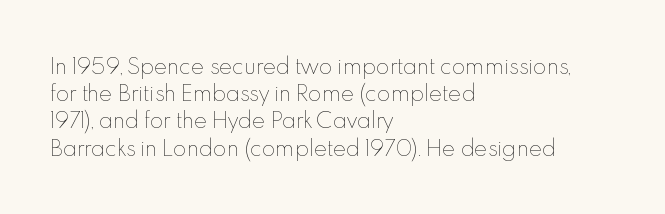
The text block is weighted toward the left margin, trailing off unevenly rightward. Summary of vertical rhythm: regular, with standard interline spacing. Spacing between characters is what you'd get straight out of the box. The letterforms sit at book weight or below.
